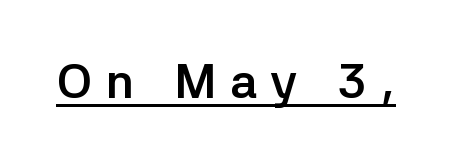
Ascenders rise straight up at ninety degrees. I'd describe the lettering as bold — thick and assertive. I'd call this a sans setting — the letters go barefoot. The typesetter has applied underlining to the passage shown. Here the designer chose a conventional face with non-uniform glyph widths.
